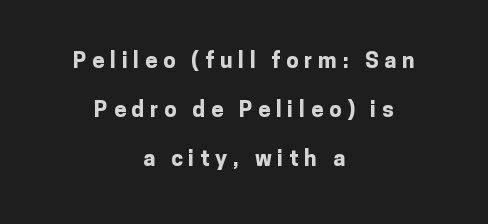
This sample uses expanded letter spacing, leaving extra air between glyphs. Each new line begins a long way beneath the previous one. Nobody drew a line under any word here. Casual observation: everything's sitting right in the middle. In terms of weight, the rendering is a true, heavy bold. The typography opts for an upright posture over an oblique one.
